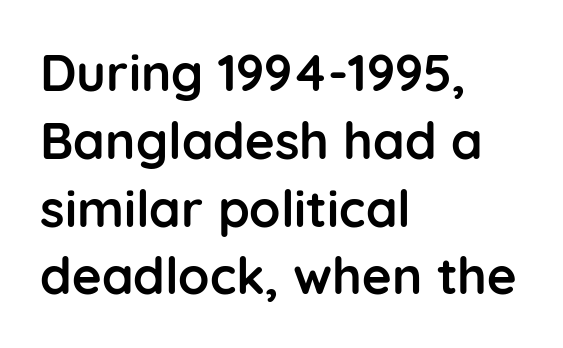
Descenders hang freely into open space. Leftover space on each line is placed entirely after the last word. In terms of posture, this sample is upright. Thick stems and heavy bowls — unmistakably bold. The characters display no serif detailing; their extremities are plain.
